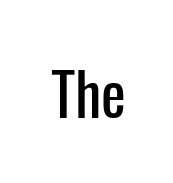
The image shows 59 px condensed sans-serif type, upright; set normal letter spacing, not underlined; low stroke contrast and a medium x-height.
